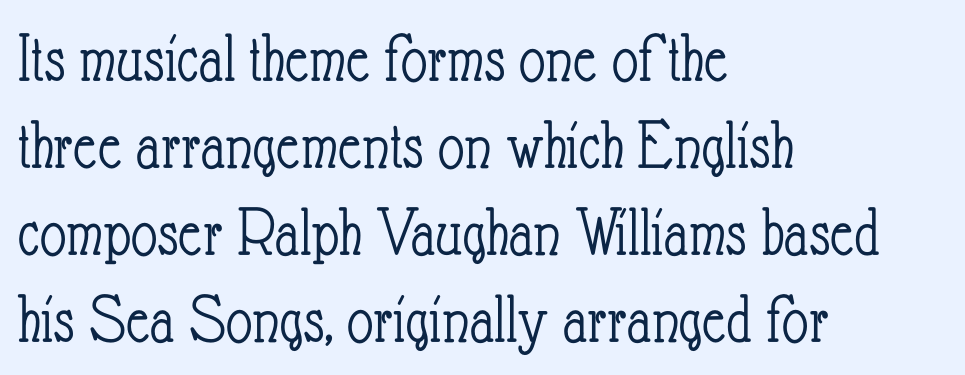
Q: Is the text bold? A: No.
Q: Is the text italic (slanted)? A: No, it is upright.
Q: Is the text underlined? A: No.
Q: How is the paragraph aligned? A: Left-aligned.
Q: Is the spacing between letters normal or unusually wide? A: Normal.
Q: Width (condensed, normal, or wide)? A: Condensed.
Q: Stroke contrast? A: Low.
Q: x-height? A: Small.
Q: Monospaced? A: No.
